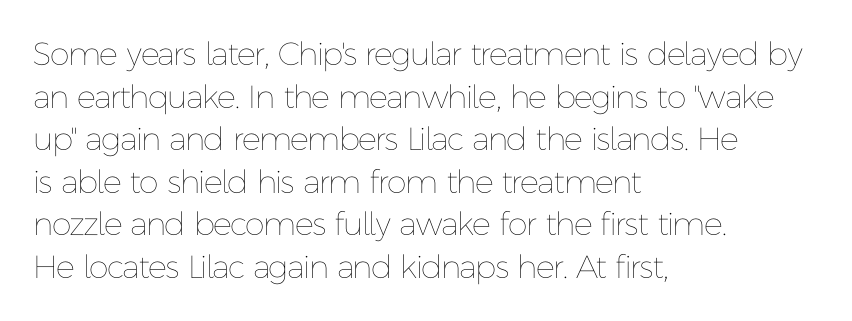
Is the block centered? No — it sits flush against the left margin. The specimen omits any rule beneath the text block's lines. Vertical stems look standard width or narrower in stroke. This is roman type, the default non-slanted kind. No extra tracking has been applied to these lines.
